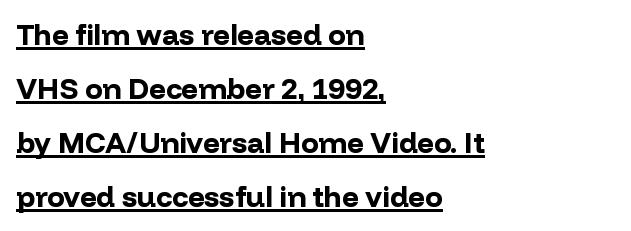
{"serif": "no", "italic": "no", "bold": "yes", "weight": "bold", "width": "normal", "stroke_contrast": "low", "x_height": "medium", "monospaced": "no", "underline": "yes", "align": "left", "line_spacing_ratio": 1.86, "letter_spacing": "normal", "letter_spacing_em": 0.0, "glyph_px": 29}
